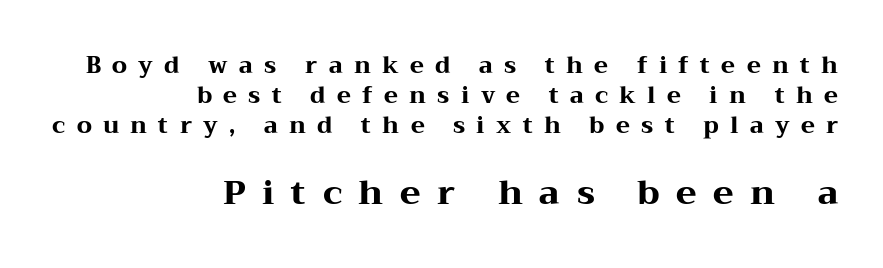
Q: Is the text bold? A: Yes.
Q: Is the text italic (slanted)? A: No, it is upright.
Q: Is the typeface a serif or a sans-serif typeface? A: Serif.
Q: Is the text underlined? A: No.
Q: How is the paragraph aligned? A: Right-aligned.
Q: Is the spacing between letters normal or unusually wide? A: Unusually wide.
Q: Is the spacing between lines tight, normal or loose? A: Normal.
Q: Which block of text is set in a larger size, the first (top) or the second (bottom)? A: The second (bottom) one.
Q: Width (condensed, normal, or wide)? A: Wide.
Q: Stroke contrast? A: Medium.
Q: x-height? A: Medium.
Q: Monospaced? A: No.
